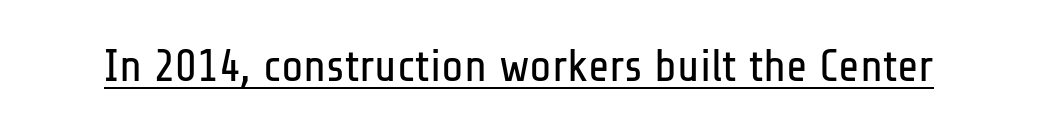
The image shows 46 px regular-weight, condensed sans-serif type, upright; set normal letter spacing, underlined; low stroke contrast and a medium x-height.
